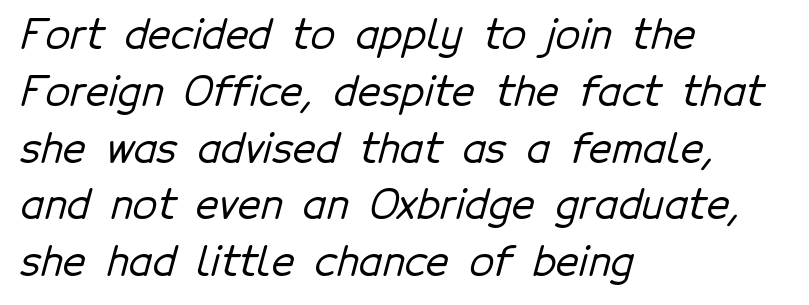
Q: Is the typeface a serif or a sans-serif typeface? A: Sans-serif.
Q: Is the text underlined? A: No.
Q: How is the paragraph aligned? A: Left-aligned.
Q: Is the spacing between letters normal or unusually wide? A: Normal.
Q: Is the spacing between lines tight, normal or loose? A: Normal.
Q: Width (condensed, normal, or wide)? A: Normal.
Q: Stroke contrast? A: Low.
Q: x-height? A: Medium.
Q: Monospaced? A: No.
